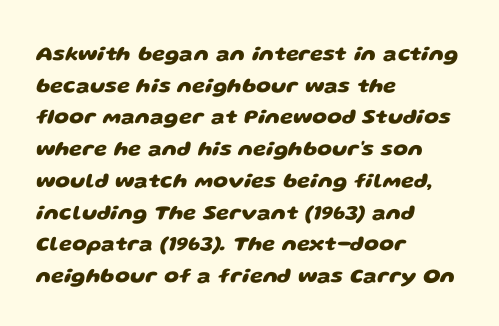
Q: Is the text bold? A: Yes.
Q: Is the text underlined? A: No.
Q: How is the paragraph aligned? A: Left-aligned.
Q: Is the spacing between letters normal or unusually wide? A: Normal.
Q: Is the spacing between lines tight, normal or loose? A: Normal.
